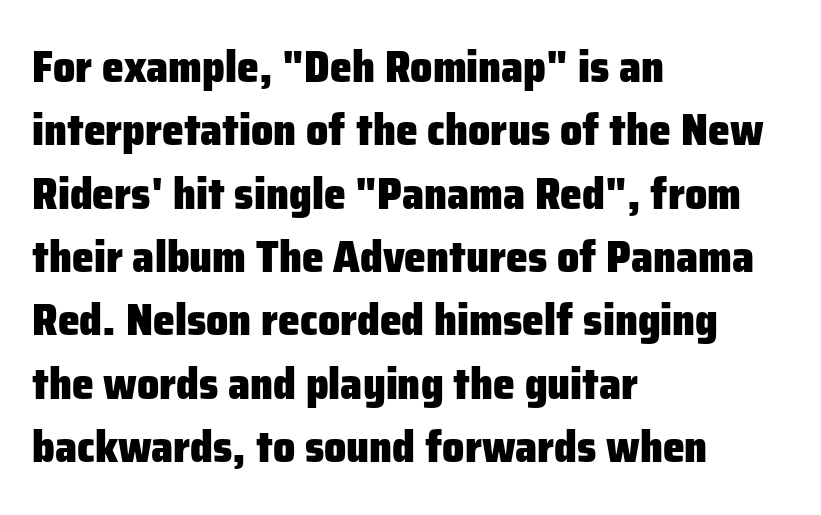
The vertical gap from one line to the next is medium. A typesetter would call this proportional, since set widths differ per character. The font family rendered here belongs to the sans-serif group. I'd describe the lettering as bold — thick and assertive. Check the space under the baseline: it is left empty.
